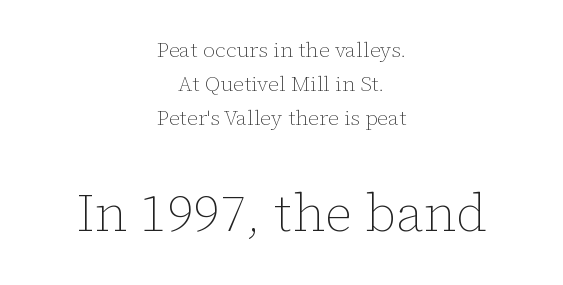
Q: Is the text bold? A: No.
Q: Is the text italic (slanted)? A: No, it is upright.
Q: Is the text underlined? A: No.
Q: How is the paragraph aligned? A: Centered.
Q: Is the spacing between letters normal or unusually wide? A: Normal.
Q: Is the spacing between lines tight, normal or loose? A: Normal.
Q: Which block of text is set in a larger size, the first (top) or the second (bottom)? A: The second (bottom) one.
Q: Width (condensed, normal, or wide)? A: Normal.
Q: Stroke contrast? A: Low.
Q: x-height? A: Medium.
Q: Monospaced? A: No.
